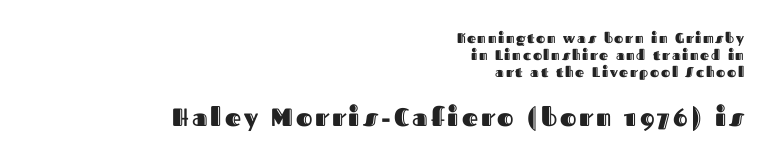
{"italic": "no", "underline": "no", "align": "right", "line_spacing_ratio": 1.23, "larger_block": "second", "size_ratio": 1.79, "glyph_px": 25}
